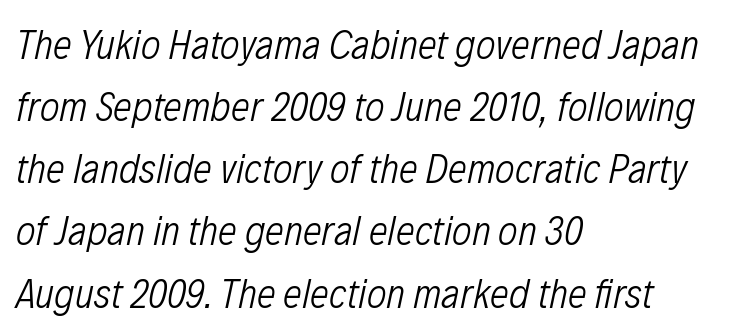
{"italic": "yes", "lean": "right", "slant_degrees": 12, "bold": "no", "weight": "light", "width": "condensed", "stroke_contrast": "low", "x_height": "medium", "monospaced": "no", "underline": "no", "align": "left", "line_spacing": "normal", "line_spacing_ratio": 1.48, "letter_spacing": "normal", "letter_spacing_em": 0.0, "glyph_px": 42}
